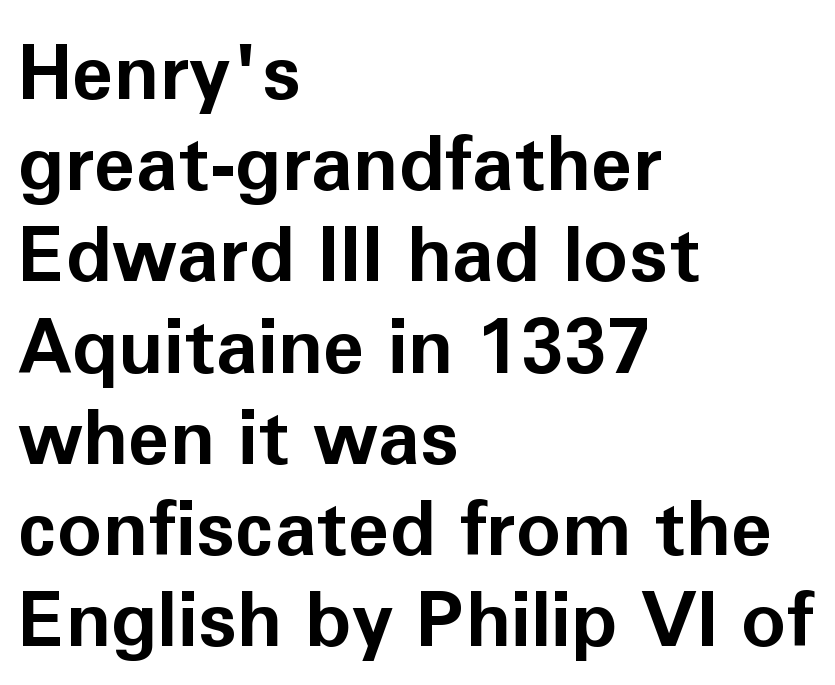
The image shows 76 px bold sans-serif type, upright; set left-aligned, line spacing 1.2x, normal letter spacing, not underlined; low stroke contrast and a medium x-height.
